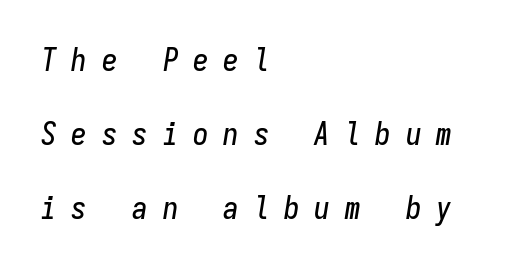
{"italic": "yes", "lean": "right", "slant_degrees": 9, "width": "condensed", "stroke_contrast": "low", "x_height": "medium", "monospaced": "yes", "underline": "no", "align": "left", "line_spacing": "loose", "line_spacing_ratio": 2.38, "letter_spacing": "wide", "letter_spacing_em": 0.48, "glyph_px": 31}
